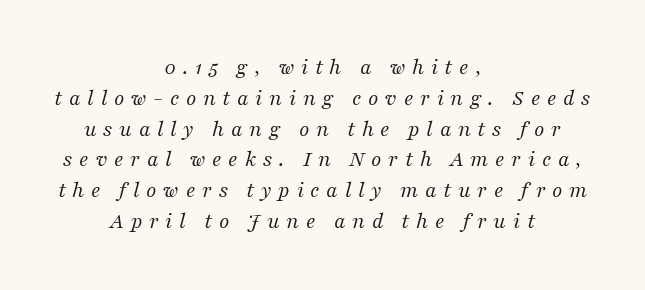
The image shows 23 px text type, italic (leaning right); set centered, normal line spacing (1.34x), unusually wide letter spacing (+0.29 em), not underlined.
